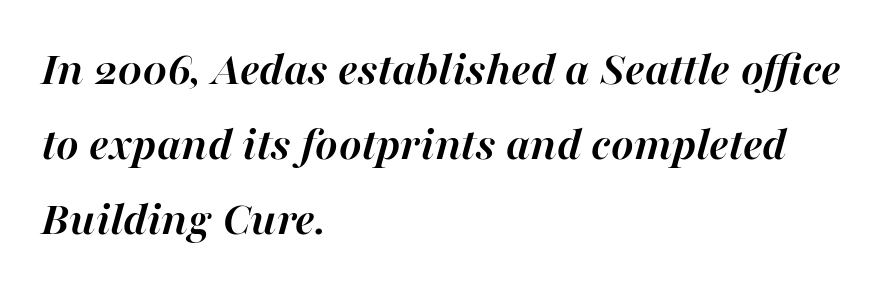
The image shows 48 px semibold type, italic (leaning right); set left-aligned, normal line spacing (1.56x), normal letter spacing, not underlined; high stroke contrast and a medium x-height.
